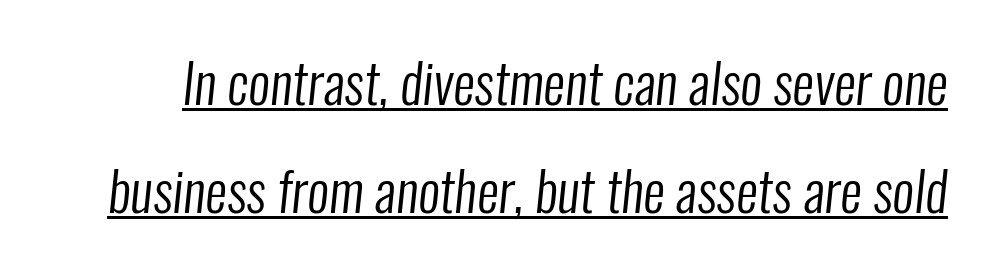
Tracking here is standard; glyphs follow each other at the usual distance. Examine the stroke ends and you'll find no serifs. These lines are rendered in a variable-pitch font. Vertical spacing — loose. No chunkiness to these letters — they're not bold. Each line of the rendering has a horizontal stroke beneath the glyphs.
